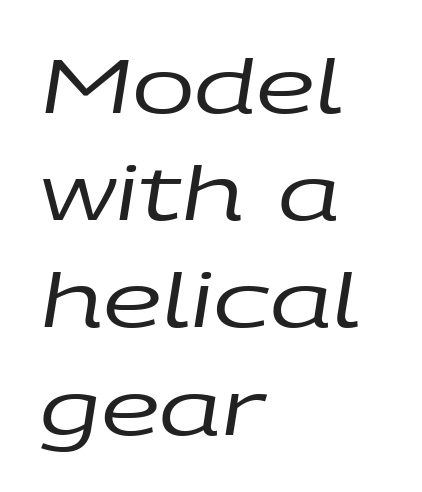
Q: Is the text bold? A: No.
Q: Is the text italic (slanted)? A: Yes, it leans right by about 9 degrees.
Q: Is the text underlined? A: No.
Q: How is the paragraph aligned? A: Left-aligned.
Q: Is the spacing between letters normal or unusually wide? A: Normal.
Q: Is the spacing between lines tight, normal or loose? A: Normal.
Q: Width (condensed, normal, or wide)? A: Wide.
Q: Stroke contrast? A: Low.
Q: x-height? A: Large.
Q: Monospaced? A: No.
